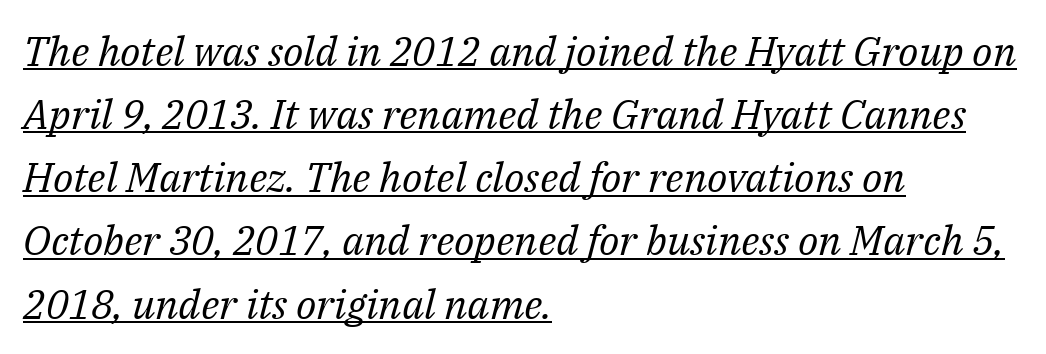
The image shows 41 px regular-weight serif type, italic (leaning right); set left-aligned, normal line spacing (1.54x), normal letter spacing, underlined; medium stroke contrast and a medium x-height.
